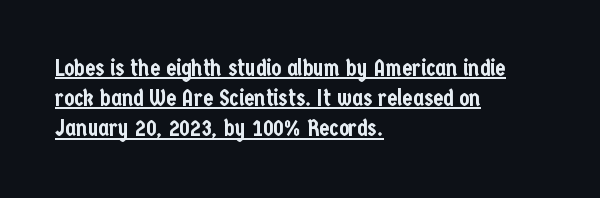
{"italic": "no", "underline": "yes", "align": "left", "line_spacing": "normal", "line_spacing_ratio": 1.31, "letter_spacing": "normal", "letter_spacing_em": 0.0, "glyph_px": 23}
